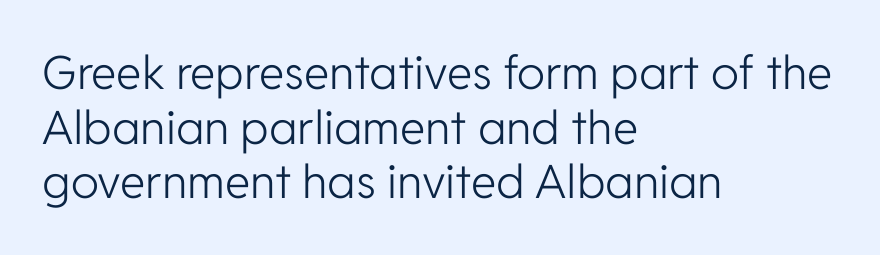
The image shows 46 px light sans-serif type, upright; set left-aligned, line spacing 1.19x, normal letter spacing, not underlined; low stroke contrast and a medium x-height.
